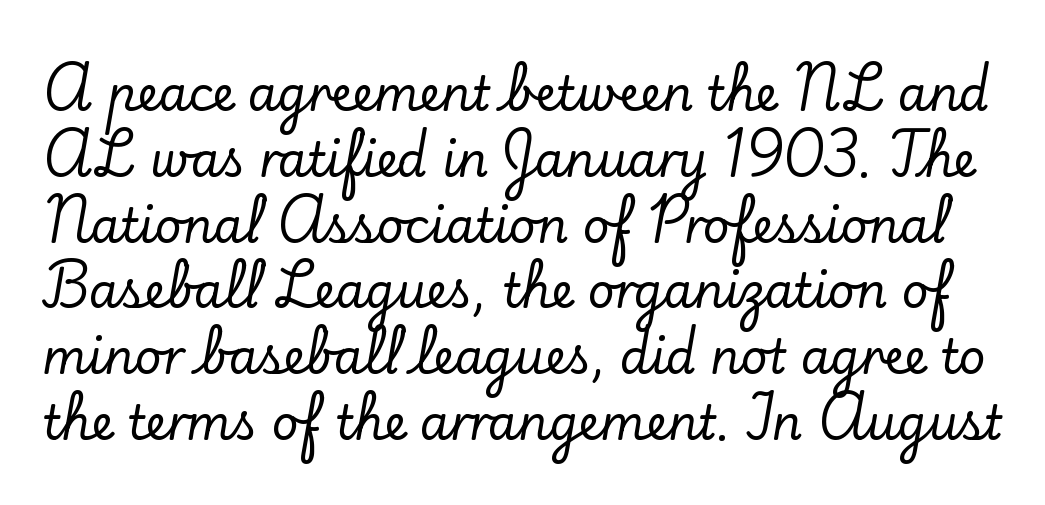
{"serif": "yes", "width": "normal", "stroke_contrast": "low", "x_height": "small", "monospaced": "no", "underline": "no", "line_spacing": "normal", "line_spacing_ratio": 1.4, "letter_spacing": "normal", "letter_spacing_em": 0.0, "glyph_px": 47}
